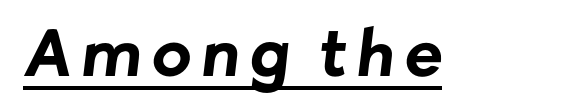
The characters look thick and weighty, a clear bold. The rendering uses natural spacing where letterforms have individual widths. Each letter's strokes conclude bluntly, with no projecting serifs. Has an underline been added? It has.
